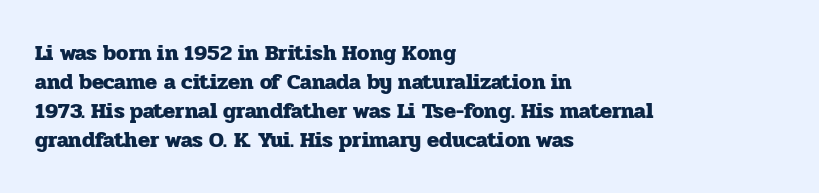
Q: Is the text bold? A: Yes.
Q: Is the text italic (slanted)? A: No, it is upright.
Q: Is the text underlined? A: No.
Q: How is the paragraph aligned? A: Left-aligned.
Q: Is the spacing between letters normal or unusually wide? A: Normal.
Q: Is the spacing between lines tight, normal or loose? A: Normal.
